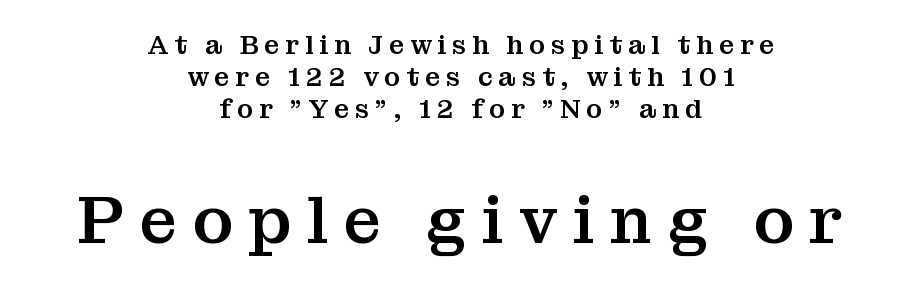
Q: Is the text italic (slanted)? A: No, it is upright.
Q: Is the typeface a serif or a sans-serif typeface? A: Serif.
Q: Is the text underlined? A: No.
Q: How is the paragraph aligned? A: Centered.
Q: Is the spacing between letters normal or unusually wide? A: Unusually wide.
Q: Which block of text is set in a larger size, the first (top) or the second (bottom)? A: The second (bottom) one.
Q: Width (condensed, normal, or wide)? A: Normal.
Q: Stroke contrast? A: Medium.
Q: x-height? A: Medium.
Q: Monospaced? A: No.
